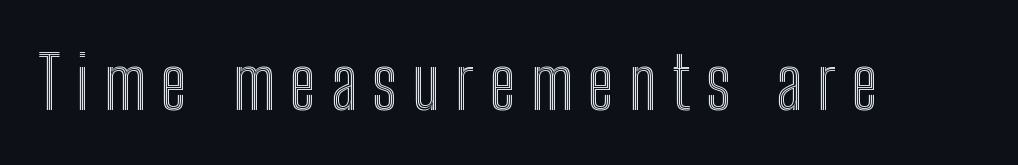
{"italic": "no", "width": "condensed", "x_height": "medium", "monospaced": "no", "underline": "no", "letter_spacing": "wide", "letter_spacing_em": 0.21, "glyph_px": 72}
